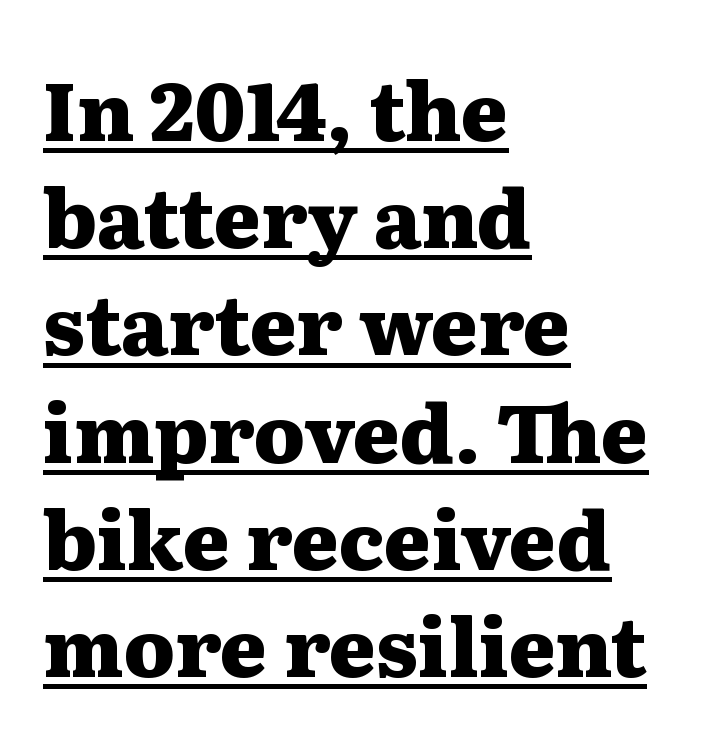
The image shows 80 px heavy, wide serif type, upright; set left-aligned, normal line spacing (1.34x), normal letter spacing, underlined; medium stroke contrast and a medium x-height.
